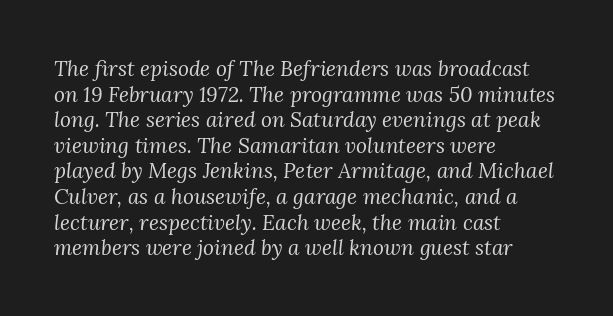
The specimen omits any rule beneath the text block's lines. Counters stay open thanks to moderate or lighter strokes. Designer's note — italics engaged. Visually the block forms a straight wall on the left and a jagged coastline on the right. Default kerning and tracking; the words read as compact shapes.
